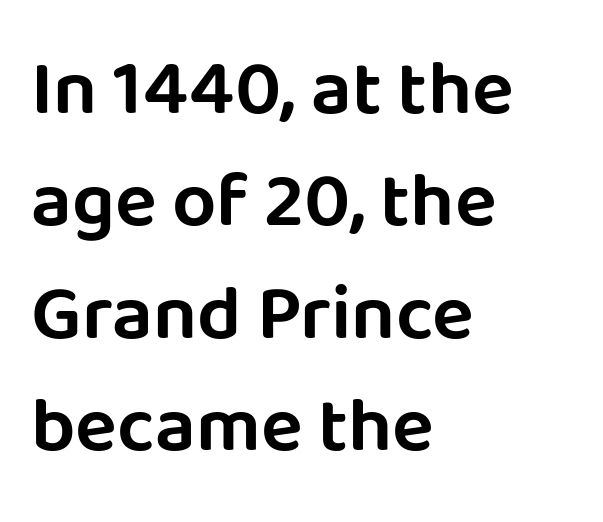
{"serif": "no", "italic": "no", "width": "normal", "stroke_contrast": "low", "x_height": "large", "monospaced": "no", "underline": "no", "align": "left", "line_spacing": "normal", "line_spacing_ratio": 1.44, "letter_spacing": "normal", "letter_spacing_em": 0.0, "glyph_px": 78}
